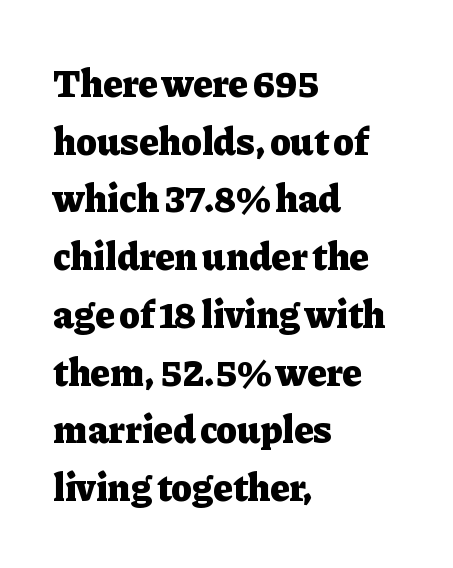
{"serif": "yes", "italic": "no", "bold": "yes", "weight": "heavy", "width": "normal", "stroke_contrast": "low", "x_height": "medium", "monospaced": "no", "underline": "no", "align": "left", "line_spacing": "normal", "line_spacing_ratio": 1.48, "letter_spacing": "normal", "letter_spacing_em": 0.0, "glyph_px": 39}
